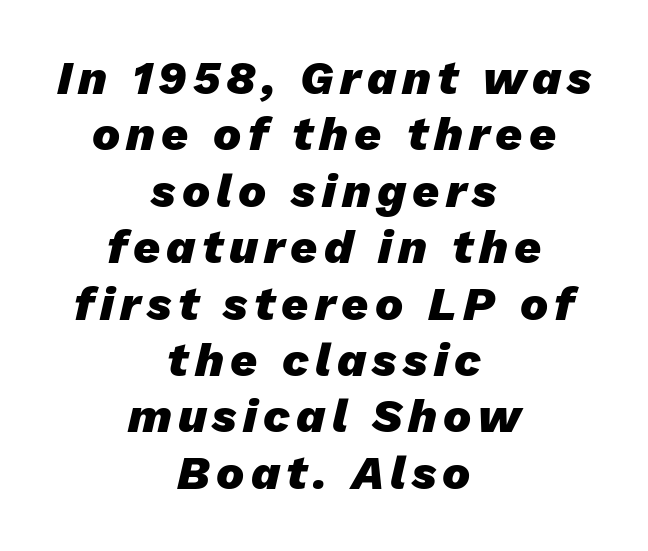
Varying glyph widths throughout — classic text-font behaviour. Is the block centered? Yes — each line is placed symmetrically about the middle. Slant detected: the letters are inclined. Stroke thickness is high; the sample reads as a true bold. Type without underlining.
